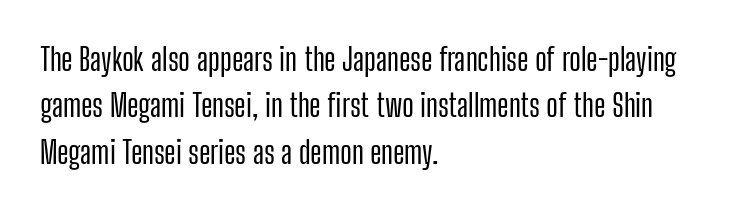
The image shows 31 px condensed sans-serif type, upright; set left-aligned, normal line spacing (1.5x), normal letter spacing, not underlined; low stroke contrast and a medium x-height.
